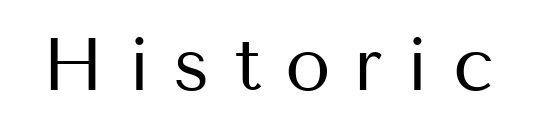
The image shows 74 px regular-weight sans-serif type, upright; set unusually wide letter spacing (+0.32 em), not underlined; medium stroke contrast and a medium x-height.
